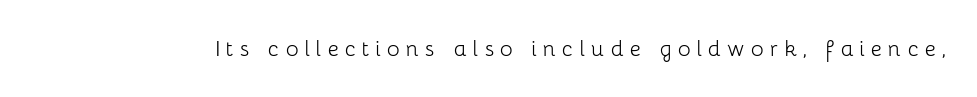
The image shows 27 px text type, upright; set unusually wide letter spacing (+0.22 em), not underlined.
